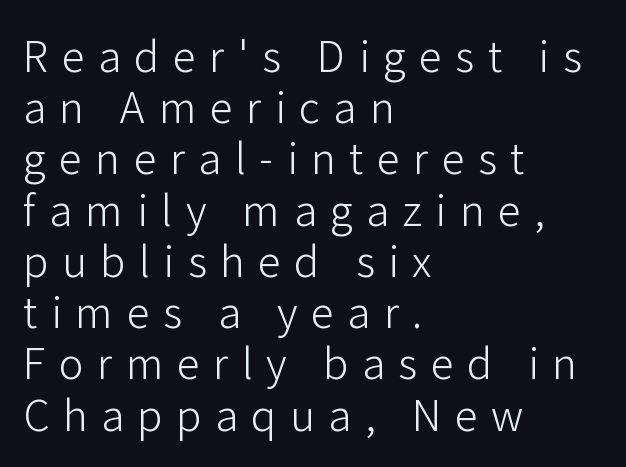
The image shows 42 px light sans-serif type, upright; set left-aligned, line spacing 1.22x, unusually wide letter spacing (+0.32 em), not underlined; low stroke contrast and a medium x-height.
